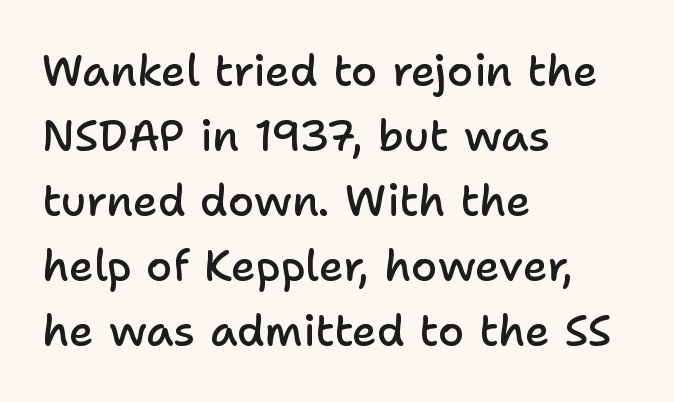
Stems and bowls a touch heavier than normal — semibold. A typesetter would mark this as roman, not italic. Nobody touched the tracking dial on this one. Honestly, there is no underline to notice here at all. How would I describe the line gaps? Plain and ordinary.
